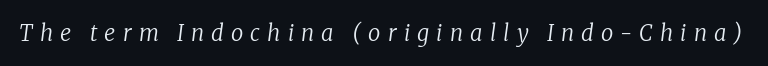
Posture: slanted. The letters are spread apart with noticeably loose tracking. The baseline area is clear. A quiet, ordinary-to-light weight characterises the typeface.
